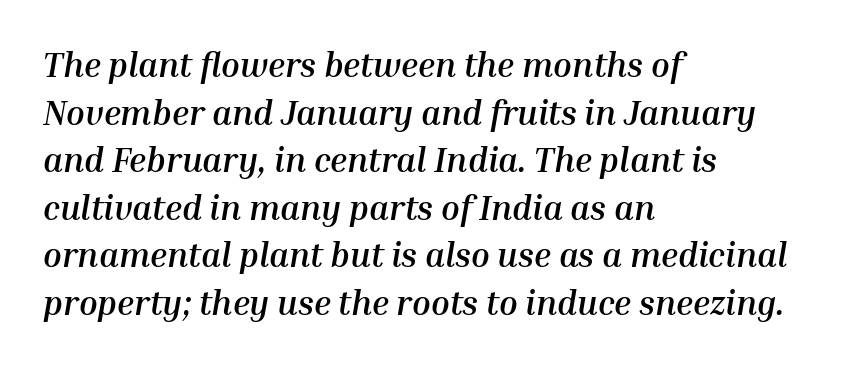
You could not count columns in this text — the font is proportionally spaced. Honestly, the letter spacing is just normal — you wouldn't notice it. Summary of vertical rhythm: regular, with standard interline spacing. Decoration check: the copy has no underline. Emphasis by weight is at full strength: bold. The rendering applies a slant to the glyphs.
